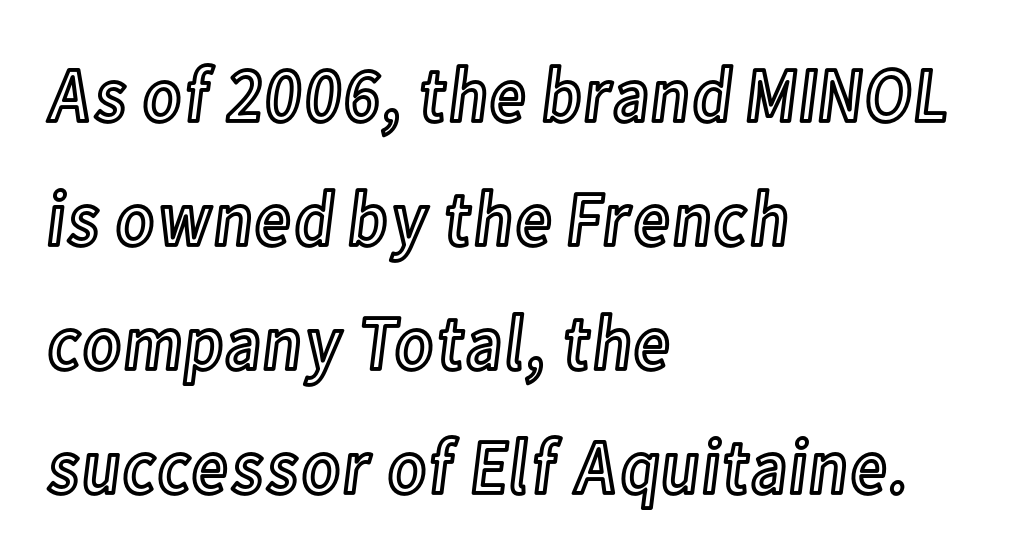
Q: Is the text italic (slanted)? A: Yes.
Q: Is the text underlined? A: No.
Q: How is the paragraph aligned? A: Left-aligned.
Q: Is the spacing between letters normal or unusually wide? A: Normal.
Q: Is the spacing between lines tight, normal or loose? A: Normal.
Q: Width (condensed, normal, or wide)? A: Condensed.
Q: x-height? A: Medium.
Q: Monospaced? A: No.
